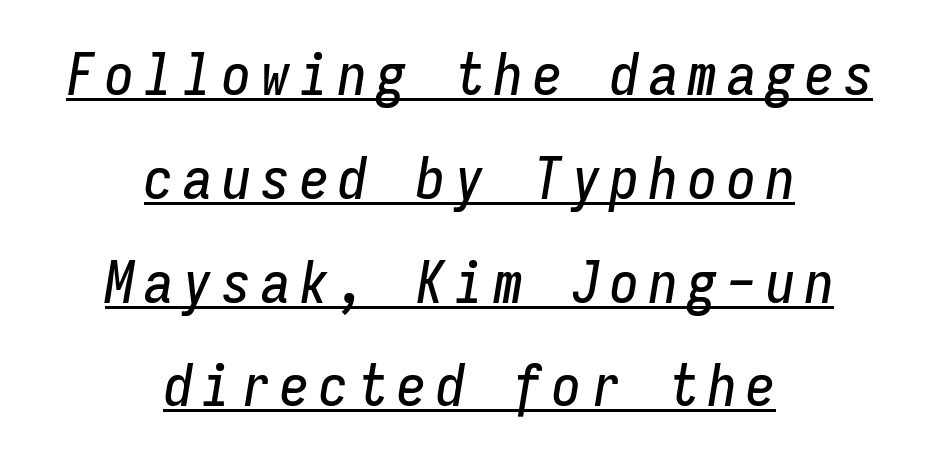
Q: Is the text italic (slanted)? A: Yes, it leans right by about 9 degrees.
Q: Is the text underlined? A: Yes.
Q: How is the paragraph aligned? A: Centered.
Q: Width (condensed, normal, or wide)? A: Condensed.
Q: Stroke contrast? A: Low.
Q: x-height? A: Medium.
Q: Monospaced? A: Yes.
